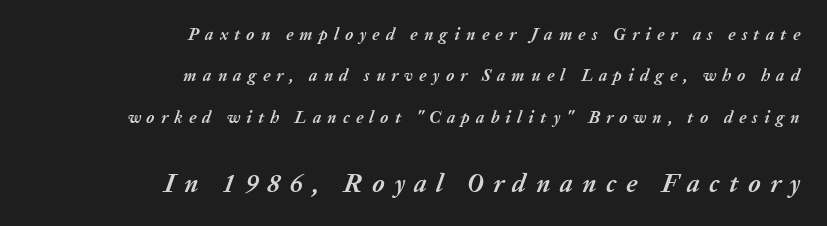
Characters are canted at an angle relative to the baseline's perpendicular. Line endings align vertically; line beginnings do not. The letterforms stand isolated, each surrounded by extra space. Loosely led — the rows are spread out. Words float on clear page, feet unadorned. Strong, thick strokes mark this as bold type.
